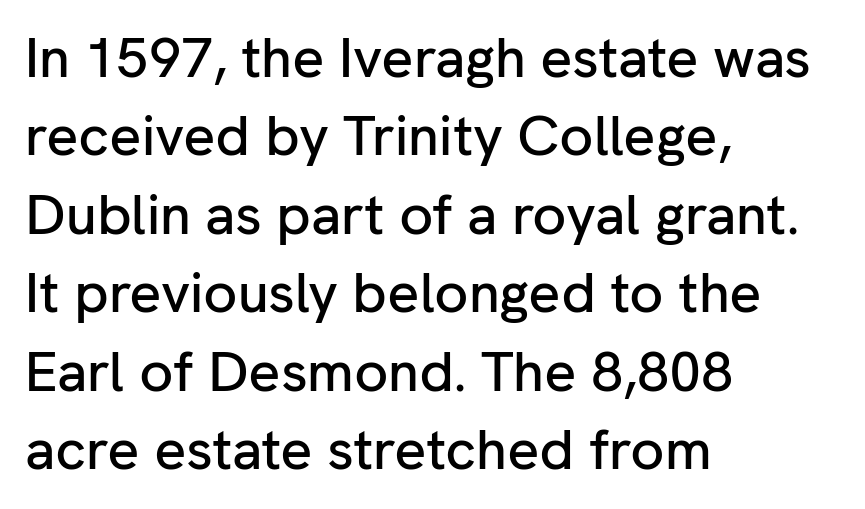
The image shows 56 px sans-serif type, upright; set left-aligned, normal line spacing (1.4x), normal letter spacing, not underlined; low stroke contrast and a medium x-height.
